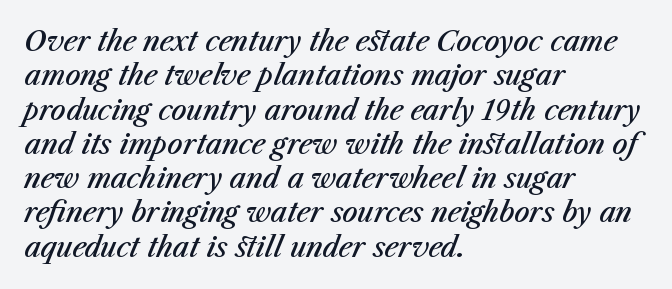
Q: Is the text bold? A: Semi-bold.
Q: Is the text italic (slanted)? A: Yes, it leans right by about 23 degrees.
Q: Is the text underlined? A: No.
Q: How is the paragraph aligned? A: Left-aligned.
Q: Is the spacing between letters normal or unusually wide? A: Normal.
Q: Is the spacing between lines tight, normal or loose? A: Normal.
